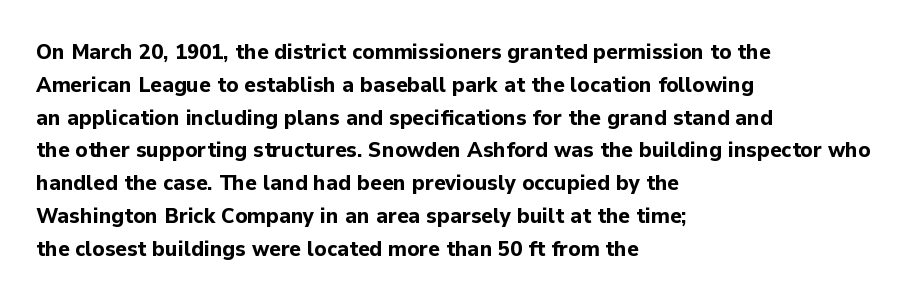
The image shows 22 px bold type, upright; set left-aligned, normal line spacing (1.49x), normal letter spacing, not underlined.
